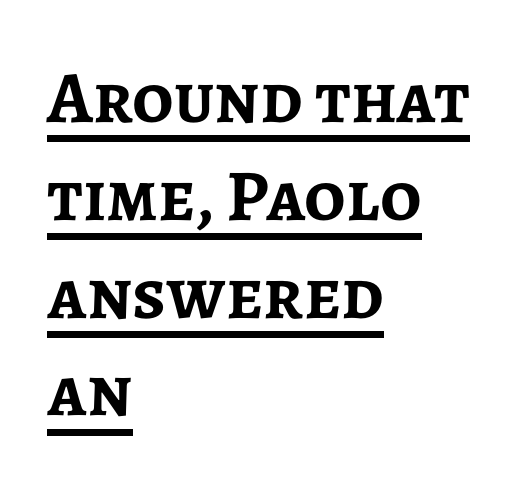
The image shows 73 px semibold sans-serif type, upright; set left-aligned, normal line spacing (1.34x), normal letter spacing, underlined; low stroke contrast and a medium x-height.
